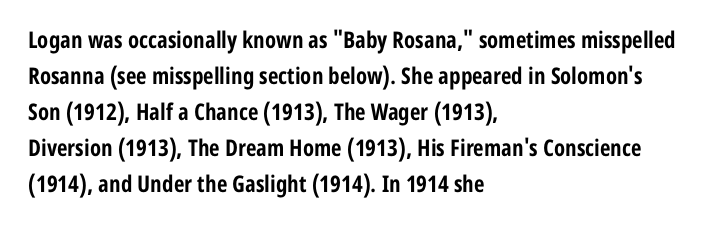
{"italic": "no", "bold": "yes", "underline": "no", "align": "left", "line_spacing": "normal", "line_spacing_ratio": 1.57, "letter_spacing": "normal", "letter_spacing_em": 0.0, "glyph_px": 23}
